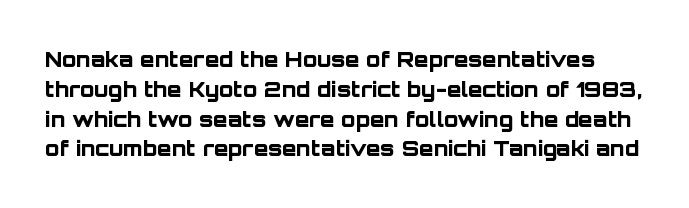
Tracking value appears to be zero — textbook default spacing. Typographic density is high because the face is bold. You can tell it's not italic because the verticals are truly vertical. Summary of vertical rhythm: regular, with standard interline spacing.
